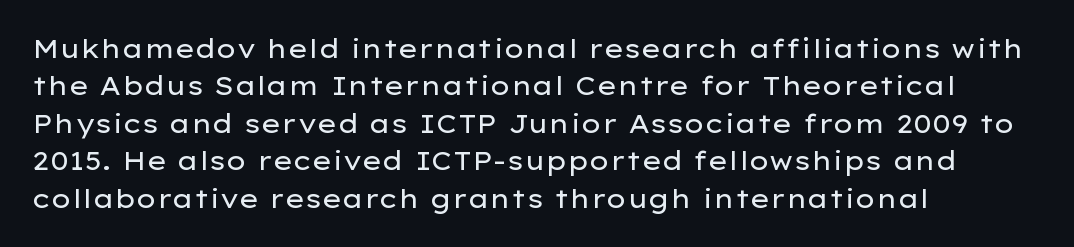
The image shows 26 px text type, upright; set left-aligned, normal line spacing (1.44x), normal letter spacing, not underlined.
